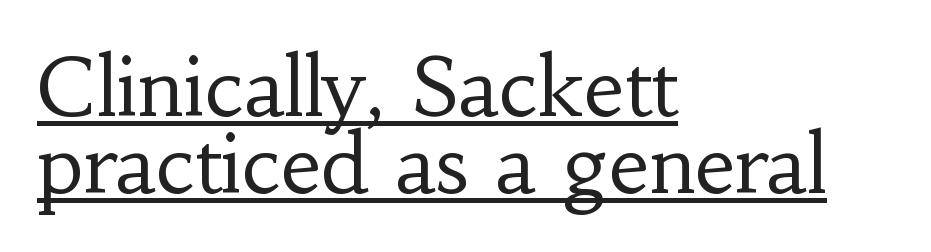
The passage is arranged the way most books set body copy — flush left. Quick note: not italic, upright. The typesetting does not lean heavy: it is not bold. Vertically, the passage feels compressed, each row crowding the next. Spacing between characters is what you'd get straight out of the box.
